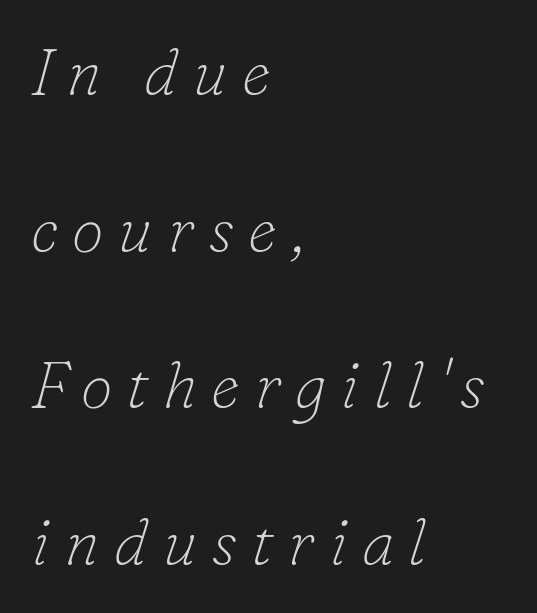
Does the type have serifs? Yes, each stem ends in a small foot. Students, note that the glyphs here are deliberately spaced far apart. Horizontal alignment here is leftward, the default for most running prose. Do the characters align in a grid? No, the font is proportional. This is oblique type, the kind used for emphasis or titles. Notice the wide empty band between every row — that's loose leading.
